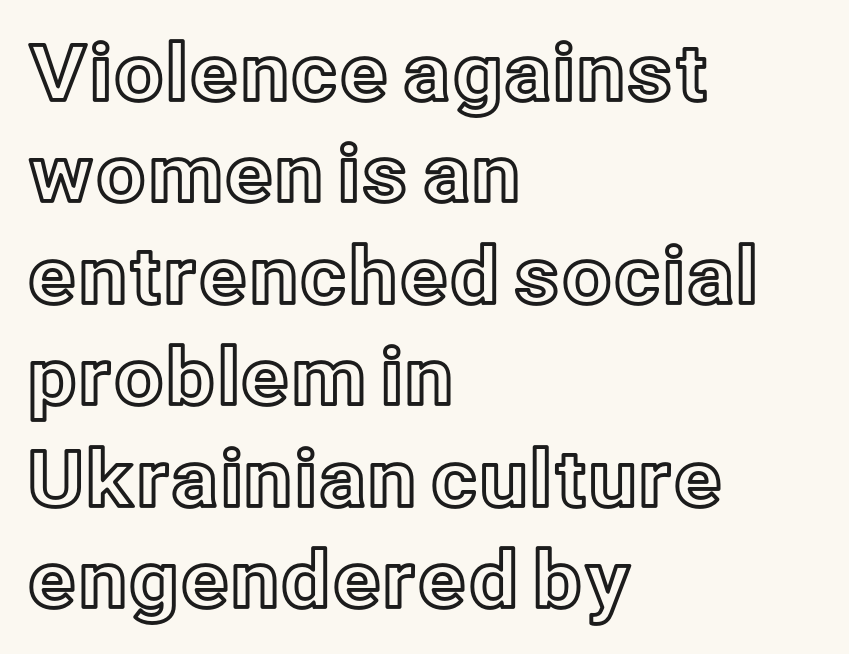
The foot of each line stays bare and open. This is the regular roman posture of the typeface. The rendering uses natural spacing where letterforms have individual widths. Leading: standard. These lines stack with their left ends in a neat column.
